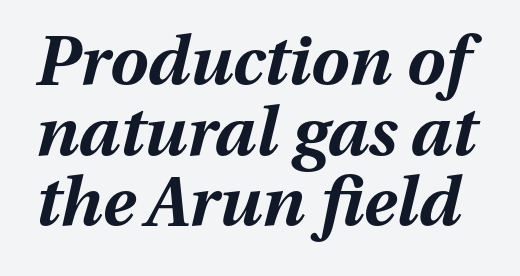
Compared with typical paragraphs, the rows here are closer together. You could not count columns in this text — the font is proportionally spaced. This is oblique type, the kind used for emphasis or titles. The face used here is rendered with its standard letterfit. Summary of weight: heavy, a full bold.
